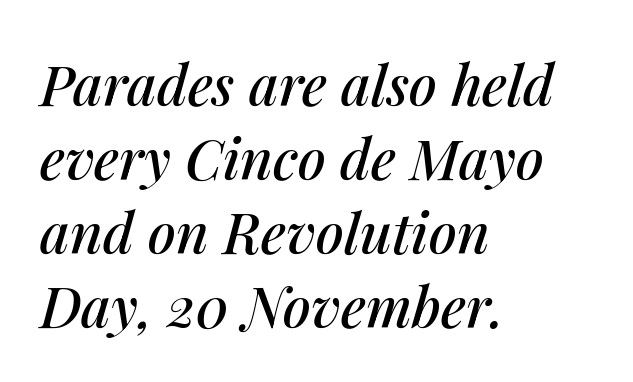
Q: Is the text italic (slanted)? A: Yes, it leans right by about 14 degrees.
Q: Is the text underlined? A: No.
Q: How is the paragraph aligned? A: Left-aligned.
Q: Is the spacing between letters normal or unusually wide? A: Normal.
Q: Is the spacing between lines tight, normal or loose? A: Normal.
Q: Width (condensed, normal, or wide)? A: Normal.
Q: Stroke contrast? A: Medium.
Q: x-height? A: Medium.
Q: Monospaced? A: No.
